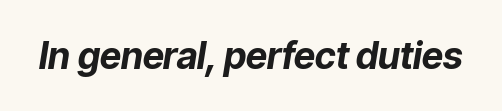
Q: Is the text bold? A: Yes.
Q: Is the text italic (slanted)? A: Yes, it leans right by about 9 degrees.
Q: Is the text underlined? A: No.
Q: Is the spacing between letters normal or unusually wide? A: Normal.
Q: Width (condensed, normal, or wide)? A: Normal.
Q: Stroke contrast? A: Low.
Q: x-height? A: Medium.
Q: Monospaced? A: No.
